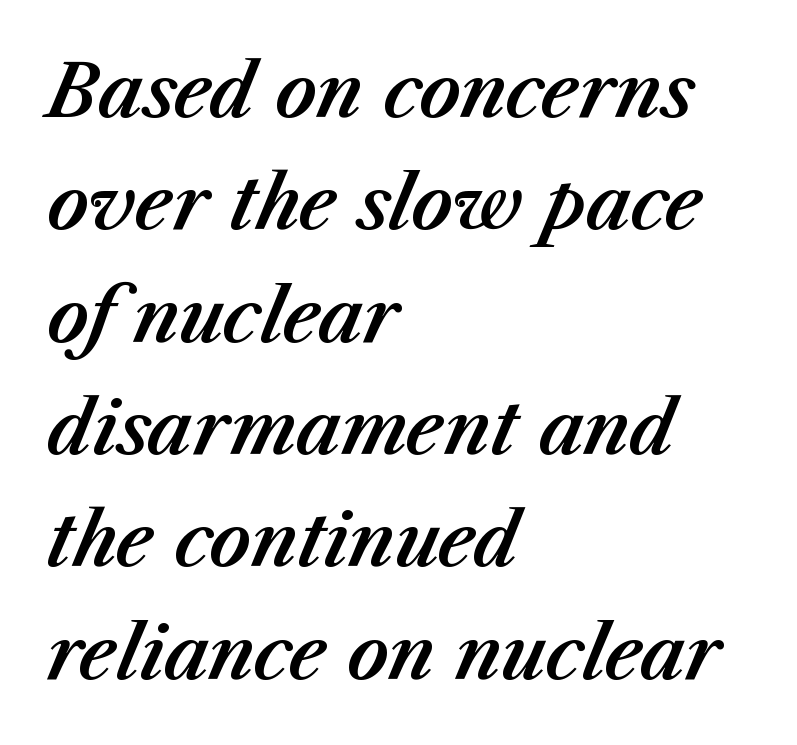
The image shows 72 px text type, italic (leaning right); set left-aligned, normal line spacing (1.56x), normal letter spacing, not underlined; medium stroke contrast and a medium x-height.
